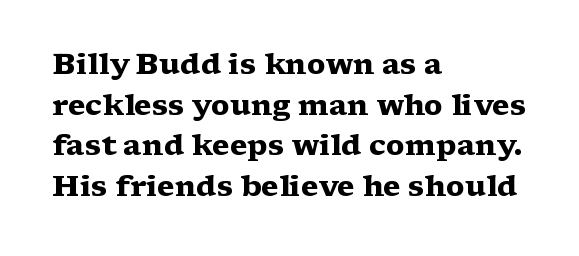
Is the type bold? Yes — the strokes are clearly thick and heavy. Students, observe: this is what conventionally led text looks like. Small tapered or slab feet sit at the stroke ends, so this counts as serif. Honestly, the letter spacing is just normal — you wouldn't notice it.
